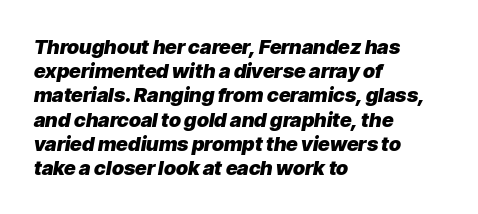
The image shows 20 px bold type, italic (leaning right); set left-aligned, line spacing 1.21x, normal letter spacing, not underlined.
